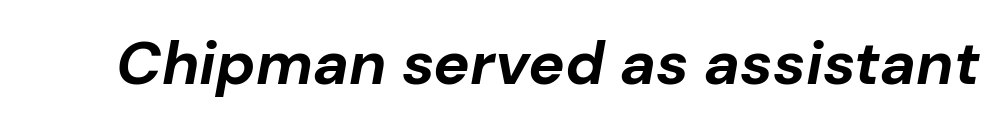
Q: Is the text bold? A: Yes.
Q: Is the text italic (slanted)? A: Yes, it leans right by about 10 degrees.
Q: Is the text underlined? A: No.
Q: Is the spacing between letters normal or unusually wide? A: Normal.
Q: Width (condensed, normal, or wide)? A: Normal.
Q: Stroke contrast? A: Low.
Q: x-height? A: Medium.
Q: Monospaced? A: No.
